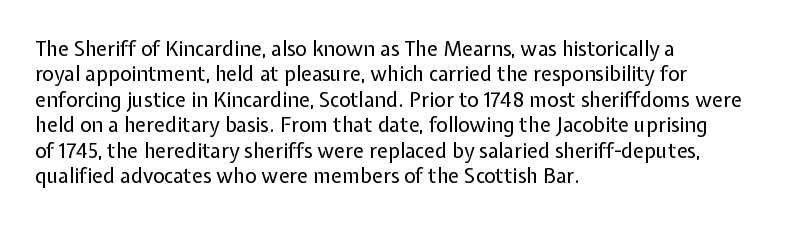
Q: Is the text bold? A: No.
Q: Is the text italic (slanted)? A: No, it is upright.
Q: Is the text underlined? A: No.
Q: How is the paragraph aligned? A: Left-aligned.
Q: Is the spacing between letters normal or unusually wide? A: Normal.
Q: Is the spacing between lines tight, normal or loose? A: Normal.
